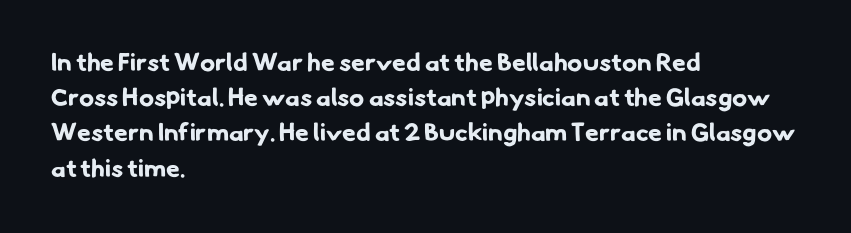
The image shows 25 px bold type; set left-aligned, normal line spacing (1.41x), normal letter spacing, not underlined.
